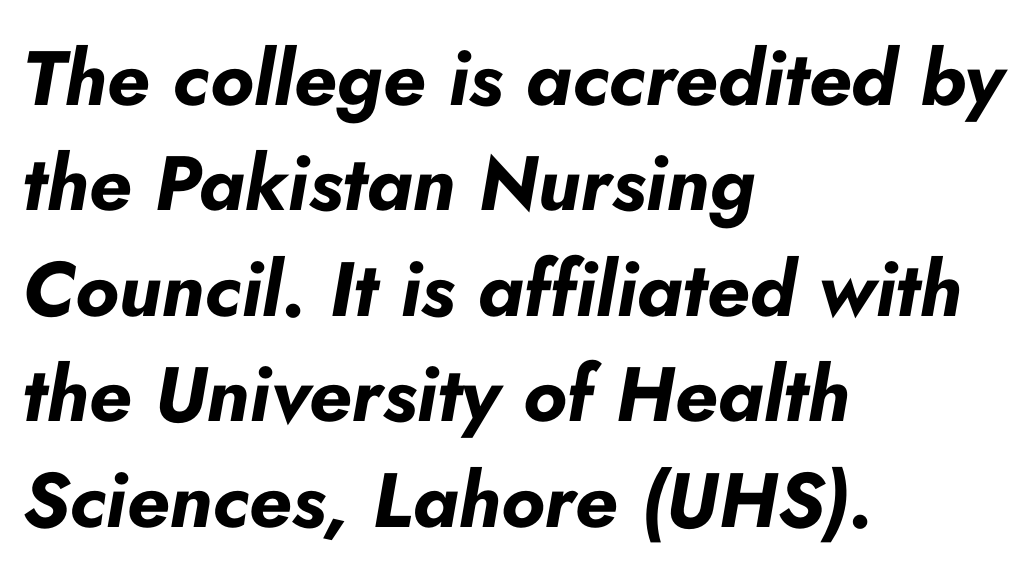
{"italic": "yes", "lean": "right", "slant_degrees": 10, "bold": "yes", "weight": "bold", "width": "normal", "stroke_contrast": "low", "x_height": "small", "monospaced": "no", "underline": "no", "align": "left", "line_spacing": "normal", "line_spacing_ratio": 1.37, "letter_spacing": "normal", "letter_spacing_em": 0.0, "glyph_px": 77}
